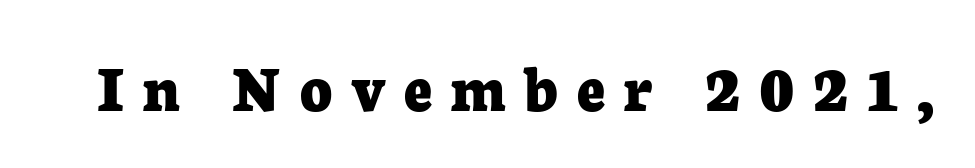
{"serif": "yes", "italic": "no", "bold": "yes", "weight": "bold", "width": "normal", "stroke_contrast": "low", "x_height": "medium", "monospaced": "no", "underline": "no", "letter_spacing": "wide", "letter_spacing_em": 0.27, "glyph_px": 69}
